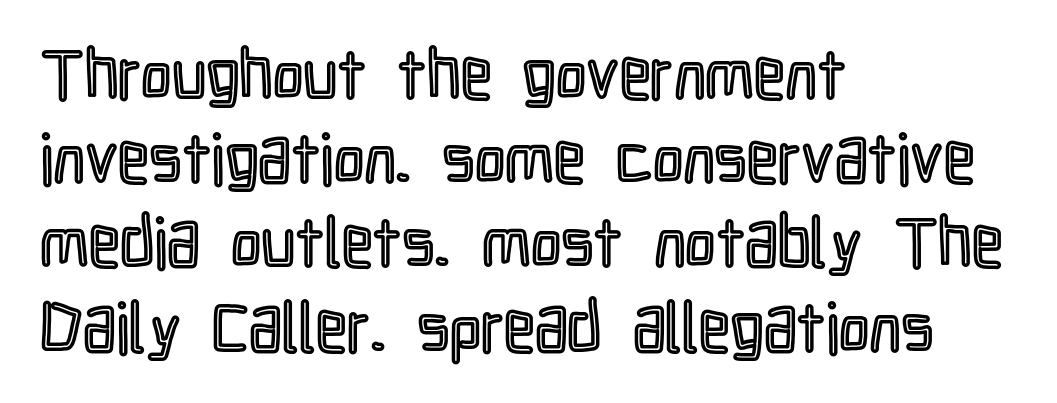
Q: Is the text italic (slanted)? A: No, it is upright.
Q: Is the text underlined? A: No.
Q: How is the paragraph aligned? A: Left-aligned.
Q: Is the spacing between letters normal or unusually wide? A: Normal.
Q: Width (condensed, normal, or wide)? A: Condensed.
Q: x-height? A: Medium.
Q: Monospaced? A: No.
